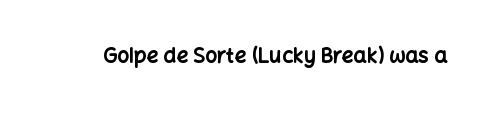
The image shows 21 px bold type, upright; set normal letter spacing, not underlined.
